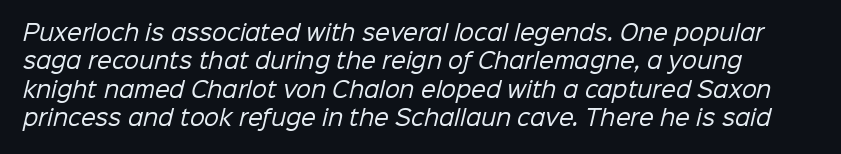
{"bold": "no", "underline": "no", "line_spacing": "normal", "line_spacing_ratio": 1.35, "letter_spacing": "normal", "letter_spacing_em": 0.0, "glyph_px": 21}
